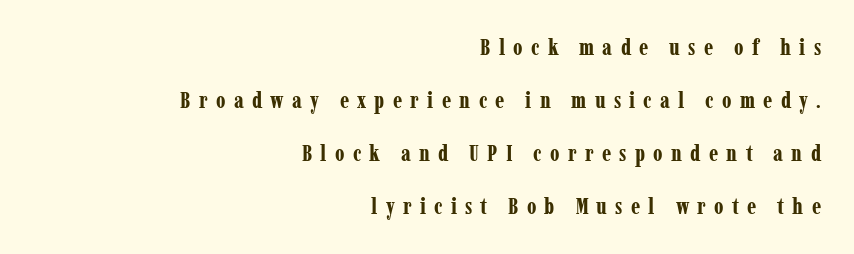
Between one letter and the next there's a generous, obvious gap. Right-aligned paragraph, ragged on the left. A roman cut, with each character standing at attention. The lines are spread far apart with generous leading. Type without underlining. The characters look thick and weighty, a clear bold.
